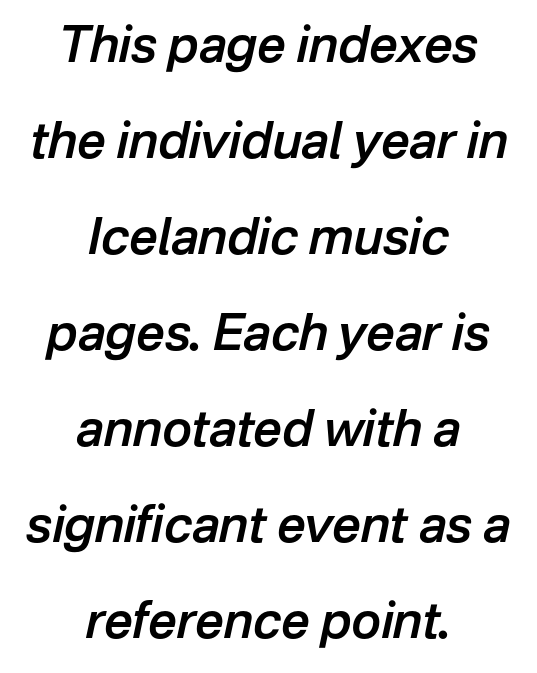
Q: Is the text bold? A: Semi-bold.
Q: Is the text italic (slanted)? A: Yes, it leans right by about 12 degrees.
Q: Is the text underlined? A: No.
Q: How is the paragraph aligned? A: Centered.
Q: Is the spacing between letters normal or unusually wide? A: Normal.
Q: Is the spacing between lines tight, normal or loose? A: Loose.
Q: Width (condensed, normal, or wide)? A: Normal.
Q: Stroke contrast? A: Low.
Q: x-height? A: Medium.
Q: Monospaced? A: No.
